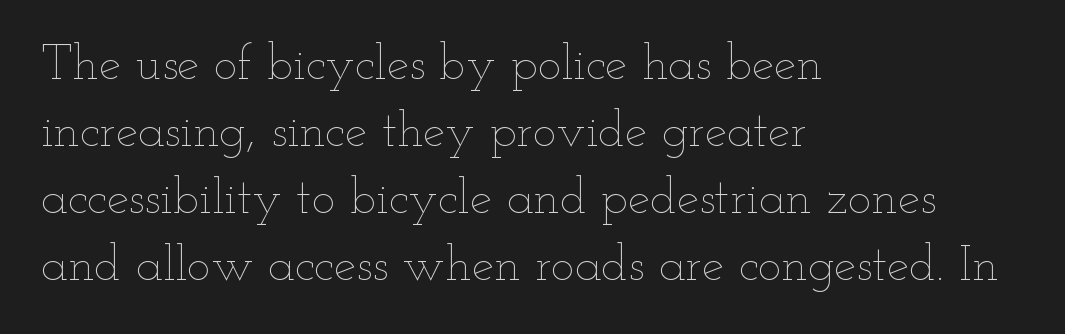
Q: Is the text bold? A: No.
Q: Is the text italic (slanted)? A: No, it is upright.
Q: Is the text underlined? A: No.
Q: How is the paragraph aligned? A: Left-aligned.
Q: Is the spacing between letters normal or unusually wide? A: Normal.
Q: Is the spacing between lines tight, normal or loose? A: Normal.
Q: Width (condensed, normal, or wide)? A: Wide.
Q: Stroke contrast? A: Low.
Q: x-height? A: Small.
Q: Monospaced? A: No.
